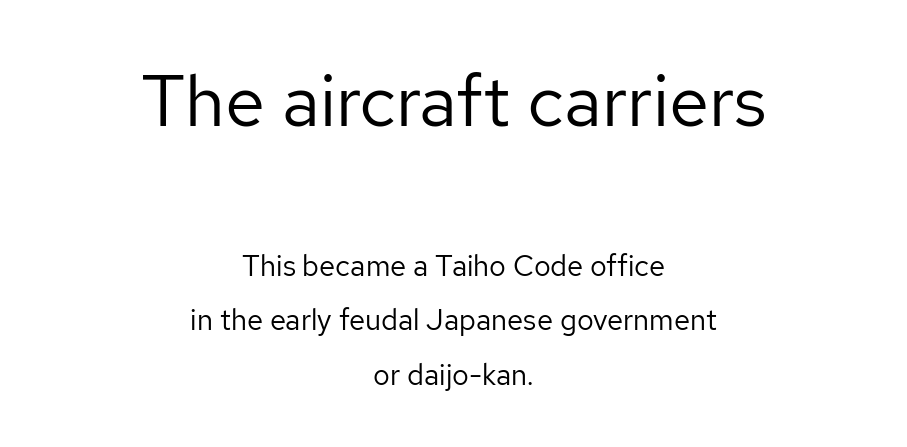
Posture: vertical. This is sans-serif lettering, the kind often seen on screens and signage. Here the glyphs are tracked normally, forming tight word shapes. A typesetter would call this proportional, since set widths differ per character. Visually, the top section dominates because its glyphs are scaled up.
